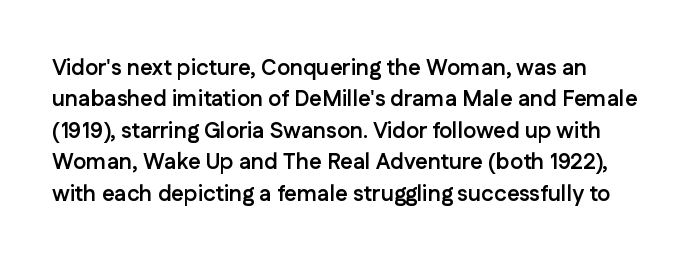
Q: Is the text bold? A: Yes.
Q: Is the text italic (slanted)? A: No, it is upright.
Q: Is the text underlined? A: No.
Q: Is the spacing between letters normal or unusually wide? A: Normal.
Q: Is the spacing between lines tight, normal or loose? A: Normal.
